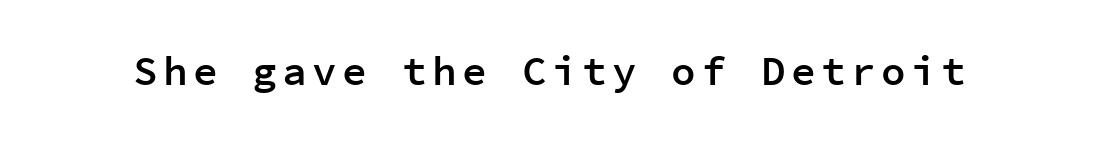
Q: Is the text bold? A: Semi-bold.
Q: Is the text italic (slanted)? A: No, it is upright.
Q: Is the typeface a serif or a sans-serif typeface? A: Sans-serif.
Q: Is the text underlined? A: No.
Q: Width (condensed, normal, or wide)? A: Normal.
Q: Stroke contrast? A: Low.
Q: x-height? A: Medium.
Q: Monospaced? A: Yes.
